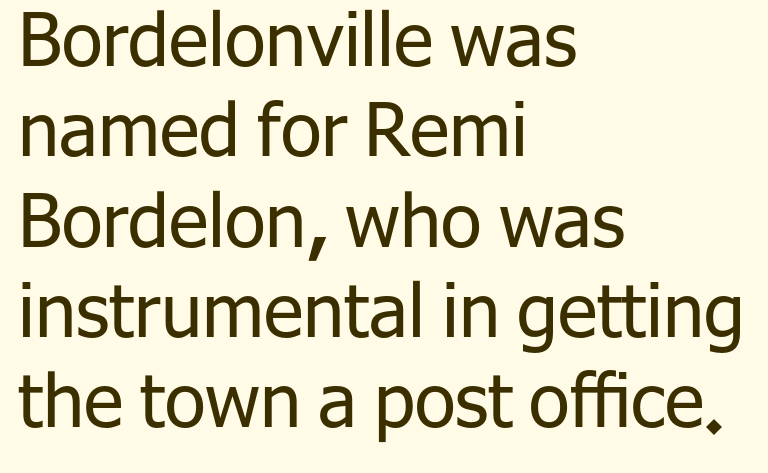
The image shows 74 px regular-weight sans-serif type, upright; set left-aligned, line spacing 1.22x, normal letter spacing, not underlined; low stroke contrast and a medium x-height.
